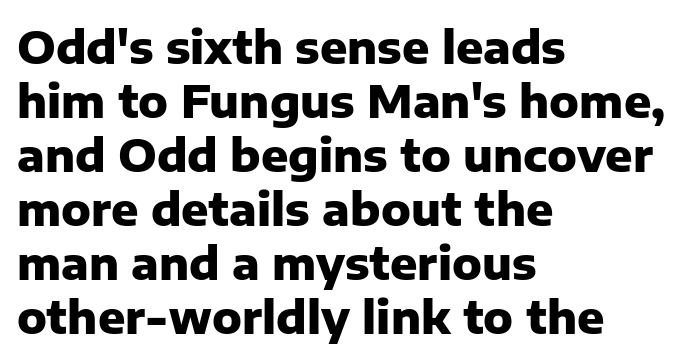
This sample uses plain, unmodified letter spacing. Serif or sans? Sans — the stroke terminals are bare. Character widths vary here, with narrow letters taking less room than wide ones. Italic: no, the glyphs are upright roman. Check the space under the baseline: it is left empty.
